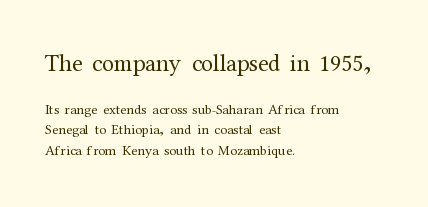
The image shows 24 px text type, upright; set left-aligned, normal line spacing (1.45x), normal letter spacing, not underlined; the first (top) block is 1.71x larger.
